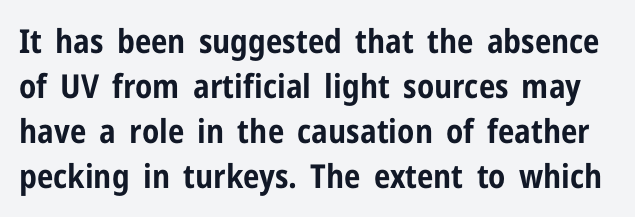
Looks like regular typesetting: each glyph gets only the width it needs. The baseline area is clear. Does the type have serifs? No, each stem ends abruptly. Whoever set this chose a conventional vertical rhythm. I'd describe the lettering as bold — thick and assertive.
